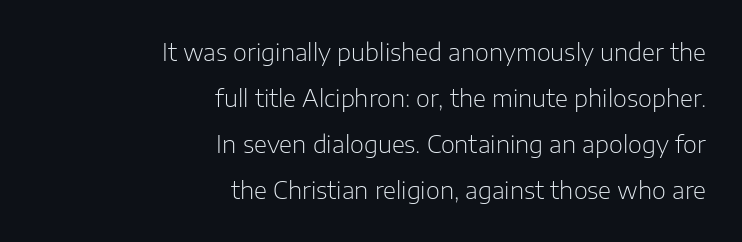
The image shows 24 px text type, upright; set right-aligned, loose line spacing (1.92x), normal letter spacing, not underlined.
